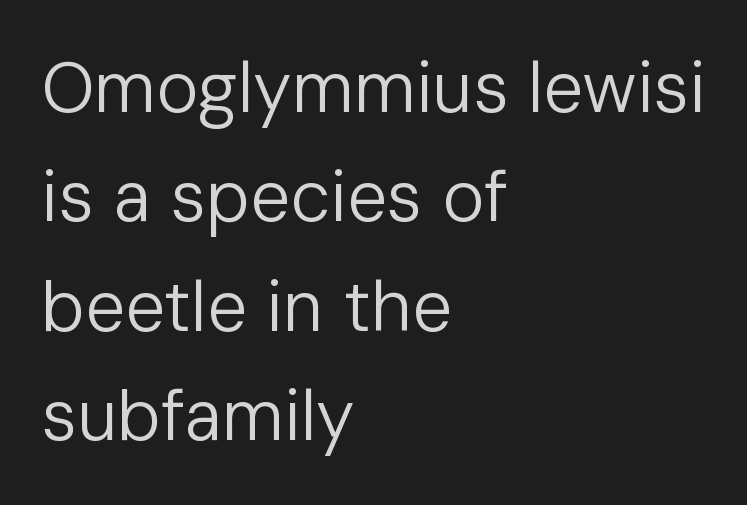
Q: Is the text bold? A: No.
Q: Is the text italic (slanted)? A: No, it is upright.
Q: Is the typeface a serif or a sans-serif typeface? A: Sans-serif.
Q: Is the text underlined? A: No.
Q: How is the paragraph aligned? A: Left-aligned.
Q: Is the spacing between letters normal or unusually wide? A: Normal.
Q: Is the spacing between lines tight, normal or loose? A: Normal.
Q: Width (condensed, normal, or wide)? A: Normal.
Q: Stroke contrast? A: Low.
Q: x-height? A: Medium.
Q: Monospaced? A: No.
